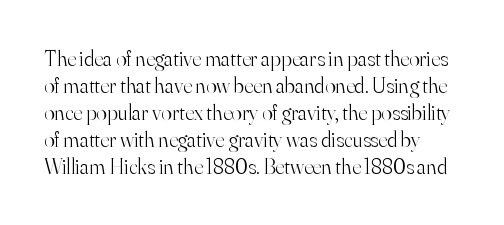
Q: Is the text bold? A: No.
Q: Is the text italic (slanted)? A: No, it is upright.
Q: Is the text underlined? A: No.
Q: Is the spacing between letters normal or unusually wide? A: Normal.
